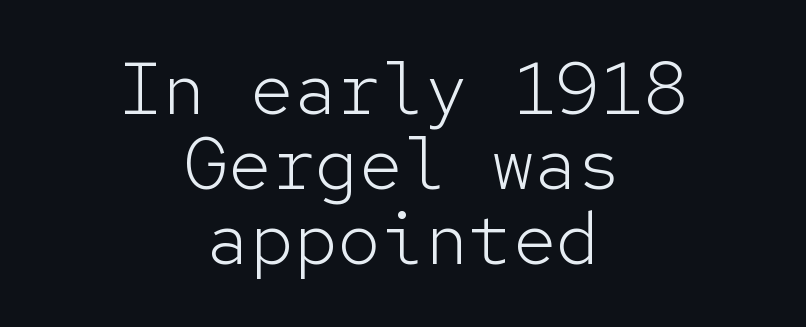
The image shows 73 px light sans-serif type, upright, monospaced; set centered, tight line spacing (1.03x), normal letter spacing, not underlined; low stroke contrast and a medium x-height.
